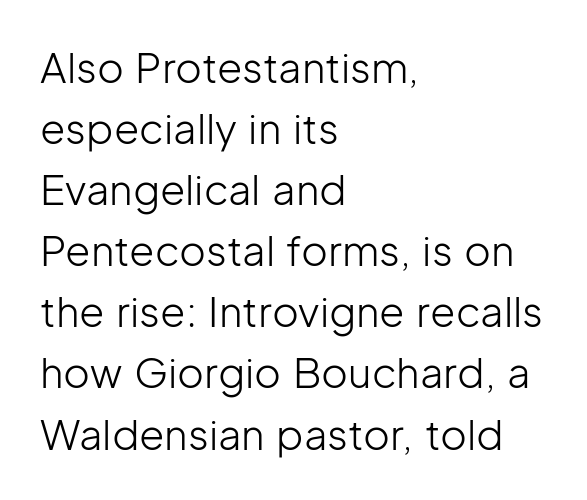
The image shows 41 px light sans-serif type, upright; set left-aligned, normal line spacing (1.49x), normal letter spacing, not underlined; low stroke contrast and a medium x-height.
